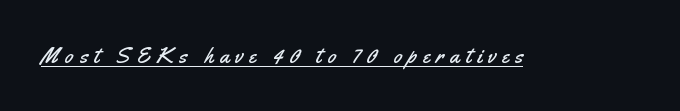
Q: Is the text italic (slanted)? A: Yes.
Q: Is the text underlined? A: Yes.
Q: Is the spacing between letters normal or unusually wide? A: Unusually wide.
